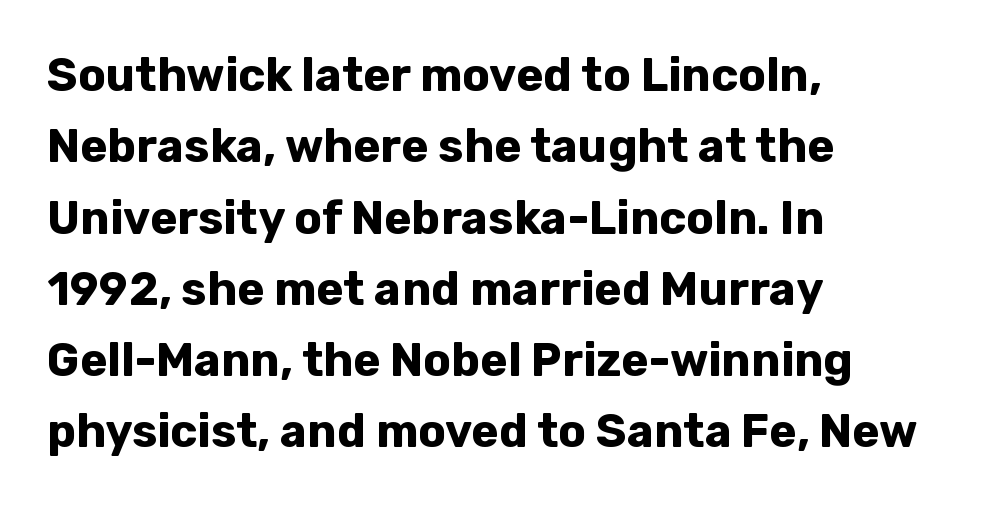
The glyphs in this specimen are sans serif. Short note: letters normally spaced. The rag falls on the right side of this text block. Is the type bold? Yes — the strokes are clearly thick and heavy.
